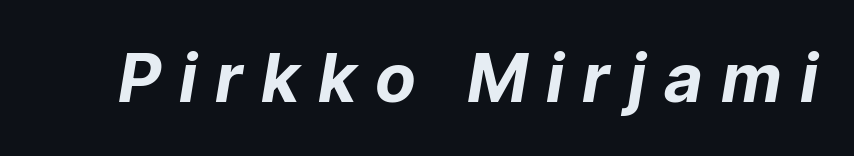
{"italic": "yes", "lean": "right", "slant_degrees": 9, "bold": "yes", "weight": "bold", "width": "normal", "stroke_contrast": "low", "x_height": "medium", "monospaced": "no", "underline": "no", "letter_spacing": "wide", "letter_spacing_em": 0.3, "glyph_px": 67}
